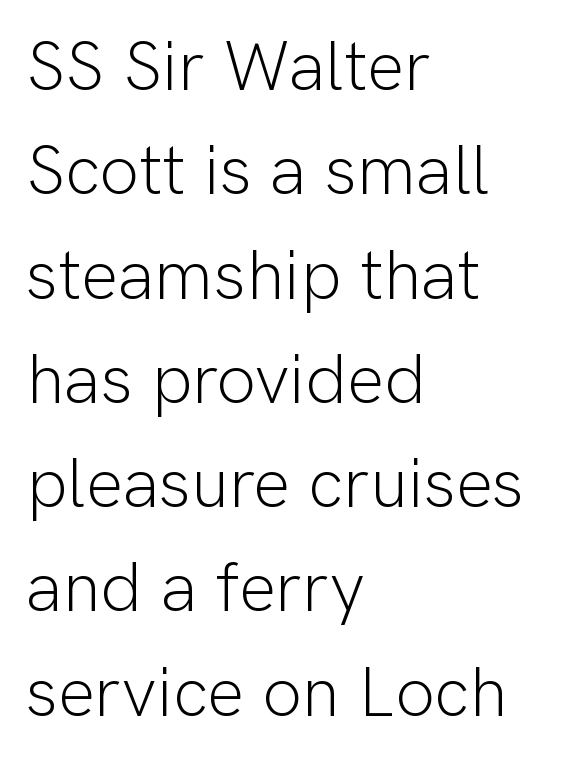
These lines sit exactly where default settings would place them. Letter spacing: default. The glyphs in this specimen are sans serif. Left-aligned paragraph, ragged on the right.
